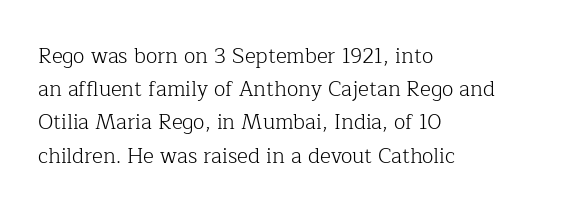
Q: Is the text bold? A: No.
Q: Is the text italic (slanted)? A: No, it is upright.
Q: Is the text underlined? A: No.
Q: How is the paragraph aligned? A: Left-aligned.
Q: Is the spacing between letters normal or unusually wide? A: Normal.
Q: Is the spacing between lines tight, normal or loose? A: Normal.
